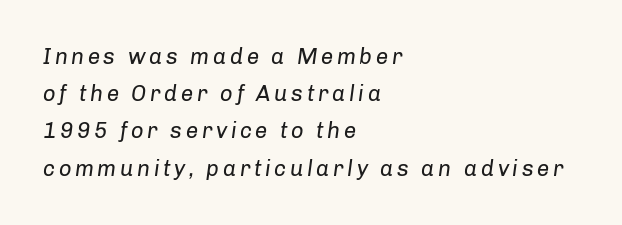
Only glyphs here, with clear space below each row. A normal amount of white space separates one row of letters from the next. All the whitespace from short lines collects on the right. The letters are slanted; this is an italic face. Ink coverage per letter is moderate at most.
